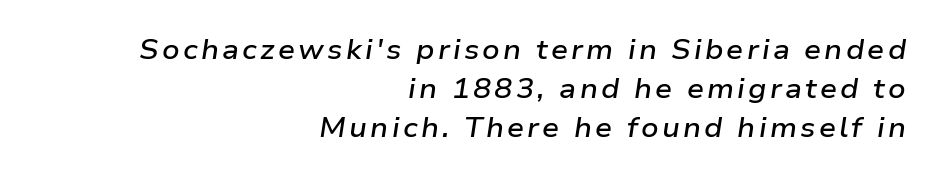
No word sits above an underline. Evenly set lines give the paragraph a standard silhouette. Weight: semibold (demi). Observe the lean: these are italic letterforms. Visually the block forms a straight wall on the right and a jagged coastline on the left.
